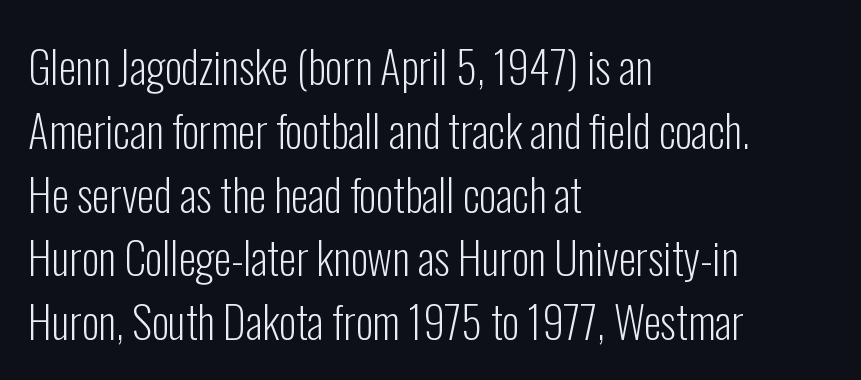
These lines sit exactly where default settings would place them. Alignment: flush left. To sum up the face: it is a sans, with no serifs. The passage shown is typed in a proportional face where columns would drift. Here the glyphs are tracked normally, forming tight word shapes.
